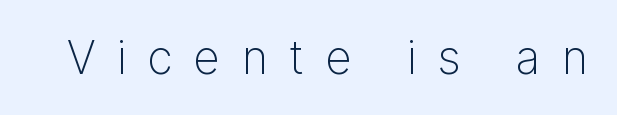
Q: Is the text bold? A: No.
Q: Is the text italic (slanted)? A: No, it is upright.
Q: Is the typeface a serif or a sans-serif typeface? A: Sans-serif.
Q: Is the text underlined? A: No.
Q: Is the spacing between letters normal or unusually wide? A: Unusually wide.
Q: Width (condensed, normal, or wide)? A: Normal.
Q: Stroke contrast? A: Low.
Q: x-height? A: Medium.
Q: Monospaced? A: No.
